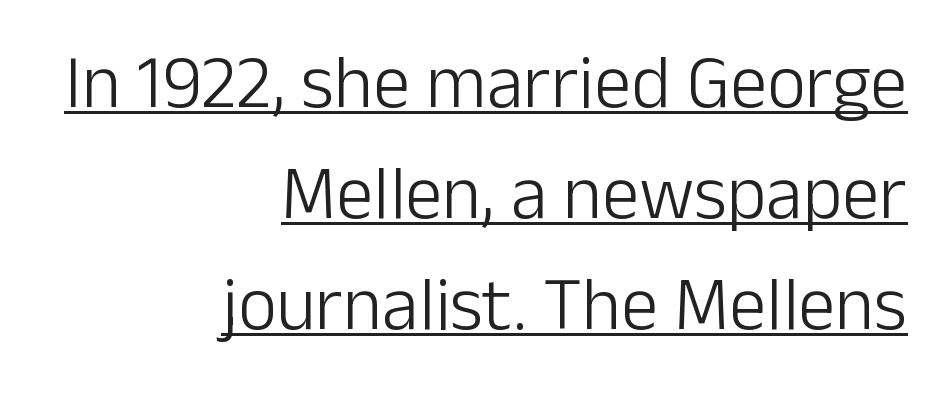
The typesetter has applied underlining to the passage shown. These lines sit exactly where default settings would place them. The type family on display is of the sans-serif kind. This is the regular roman posture of the typeface. The passage shown is not bold in any degree. Observe the ordinary spacing: letters are neighbours, not strangers.
